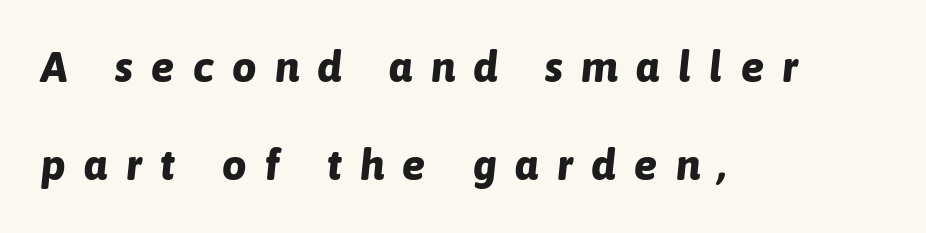
Look at the tracking — it's clearly loosened, letters drifting apart. Compared with ordinary roman type, these characters are visibly tilted. One glance says open: line gaps are wider than usual. Visually the block forms a straight wall on the left and a jagged coastline on the right. This is heavy type, rendered in bold. Each row of text sits above clean, open space.
